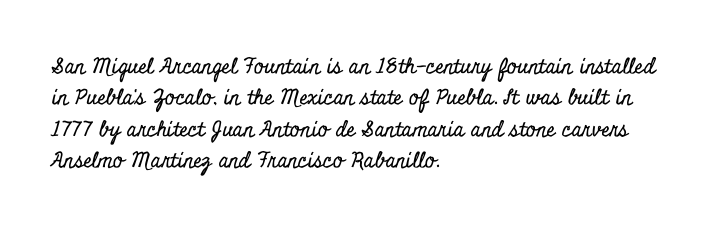
Unmarked baselines from the first word to the last. The lines in this sample share a left origin and differ only in where they stop. Summary of vertical rhythm: regular, with standard interline spacing. Inter-character spacing is left at the font's built-in metrics.
